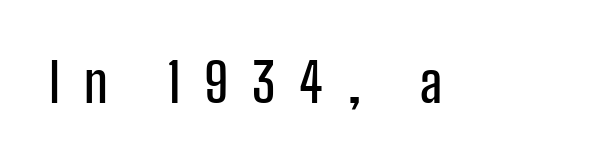
{"serif": "no", "italic": "no", "width": "condensed", "stroke_contrast": "low", "x_height": "medium", "monospaced": "no", "underline": "no", "letter_spacing": "wide", "letter_spacing_em": 0.44, "glyph_px": 54}
